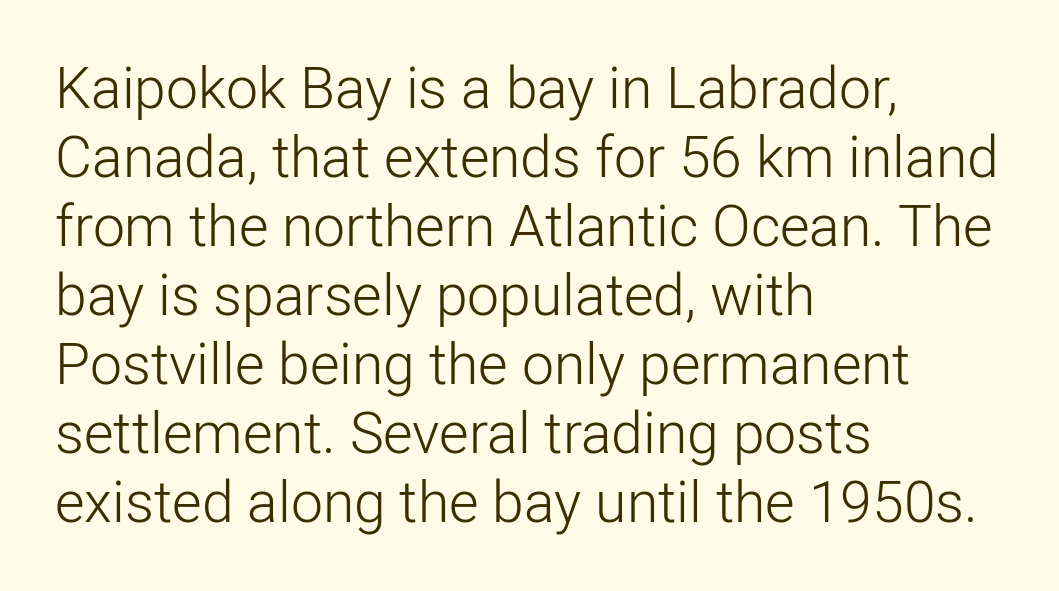
Reading down the block, your eye returns to a fixed left position each line. The type is set solid horizontally, with unmodified tracking. Nope, no serifs anywhere on these letters. Rule under the text: the space is simply empty. In terms of posture, this sample is upright.
